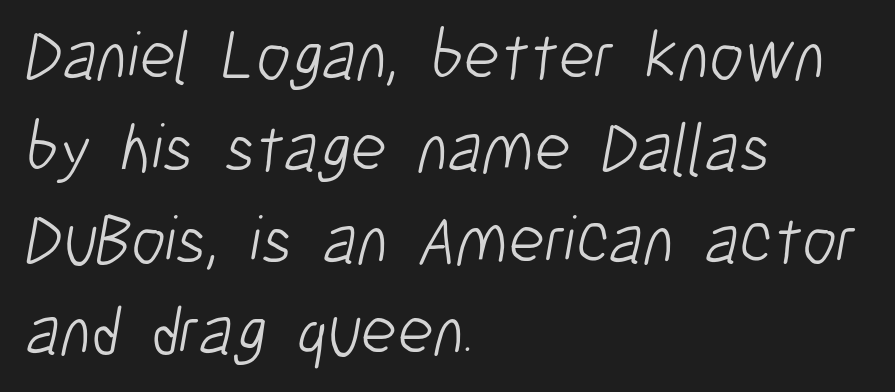
Q: Is the text bold? A: No.
Q: Is the typeface a serif or a sans-serif typeface? A: Sans-serif.
Q: Is the text underlined? A: No.
Q: How is the paragraph aligned? A: Left-aligned.
Q: Is the spacing between letters normal or unusually wide? A: Normal.
Q: Is the spacing between lines tight, normal or loose? A: Normal.
Q: Width (condensed, normal, or wide)? A: Condensed.
Q: Stroke contrast? A: Low.
Q: x-height? A: Medium.
Q: Monospaced? A: No.
